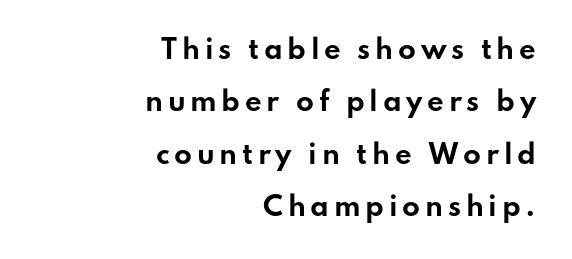
Q: Is the text bold? A: Yes.
Q: Is the text italic (slanted)? A: No, it is upright.
Q: Is the text underlined? A: No.
Q: How is the paragraph aligned? A: Right-aligned.
Q: Is the spacing between lines tight, normal or loose? A: Loose.
